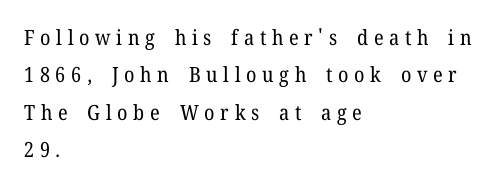
The image shows 21 px text type, upright; set left-aligned, line spacing 1.78x, unusually wide letter spacing (+0.27 em), not underlined.
